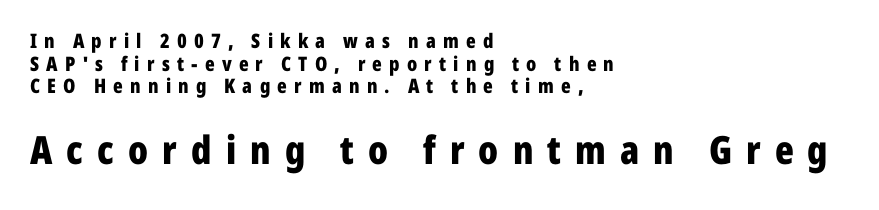
Q: Is the text bold? A: Yes.
Q: Is the text italic (slanted)? A: No, it is upright.
Q: Is the typeface a serif or a sans-serif typeface? A: Sans-serif.
Q: Is the text underlined? A: No.
Q: How is the paragraph aligned? A: Left-aligned.
Q: Is the spacing between letters normal or unusually wide? A: Unusually wide.
Q: Is the spacing between lines tight, normal or loose? A: Tight.
Q: Which block of text is set in a larger size, the first (top) or the second (bottom)? A: The second (bottom) one.
Q: Width (condensed, normal, or wide)? A: Condensed.
Q: Stroke contrast? A: Low.
Q: x-height? A: Medium.
Q: Monospaced? A: No.
